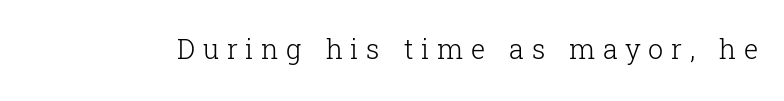
{"italic": "no", "bold": "no", "underline": "no", "letter_spacing": "wide", "letter_spacing_em": 0.28, "glyph_px": 27}
